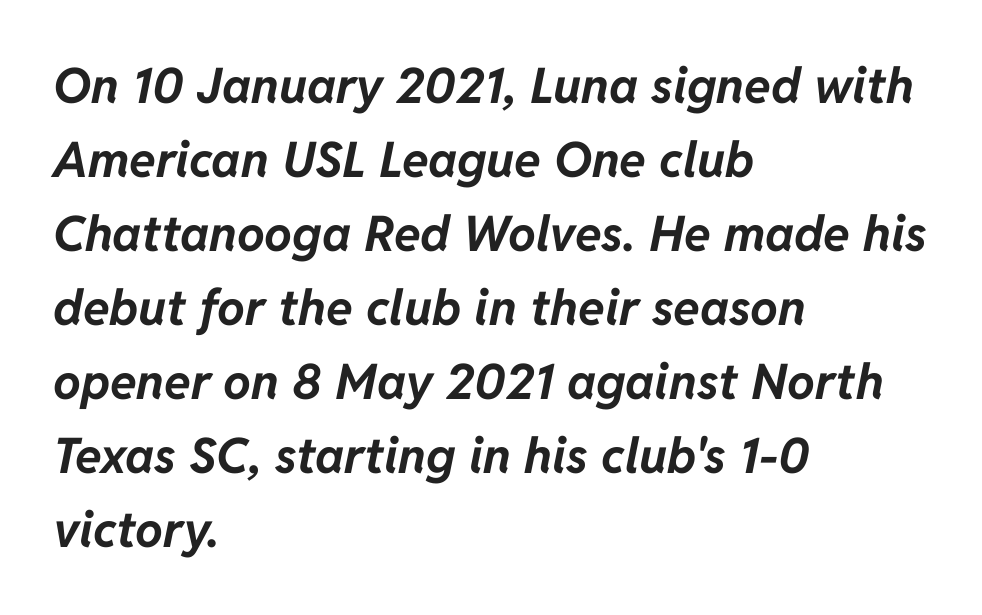
Strokes here are thick enough to call this a true bold. If you measured baseline to baseline, you'd find a middling distance. Looks like regular typesetting: each glyph gets only the width it needs. If you drew a line through each stem, it would be angled.
